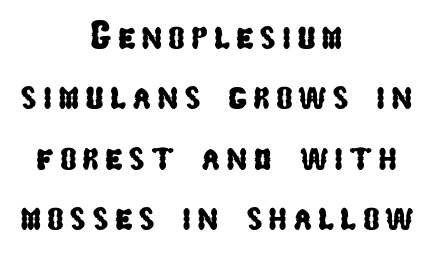
{"serif": "no", "width": "condensed", "stroke_contrast": "low", "x_height": "medium", "monospaced": "no", "underline": "no", "align": "center", "line_spacing": "normal", "line_spacing_ratio": 1.51, "glyph_px": 40}
